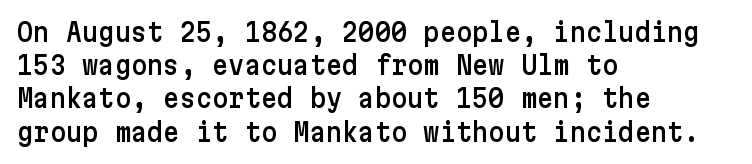
The image shows 25 px text type, upright; set left-aligned, normal line spacing (1.33x), normal letter spacing, not underlined.
